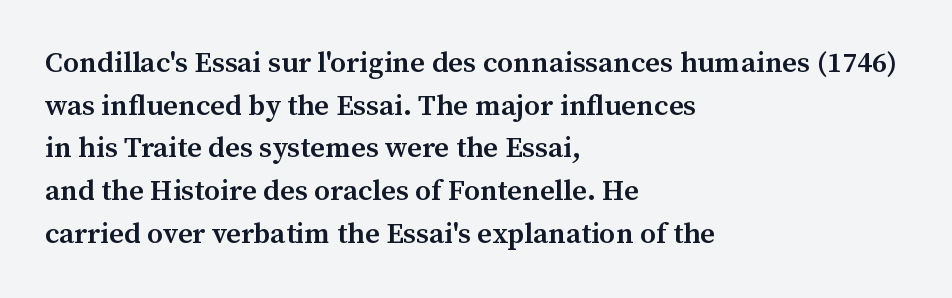
The image shows 29 px semibold serif type, upright; set left-aligned, normal line spacing (1.47x), normal letter spacing, not underlined; medium stroke contrast and a medium x-height.
